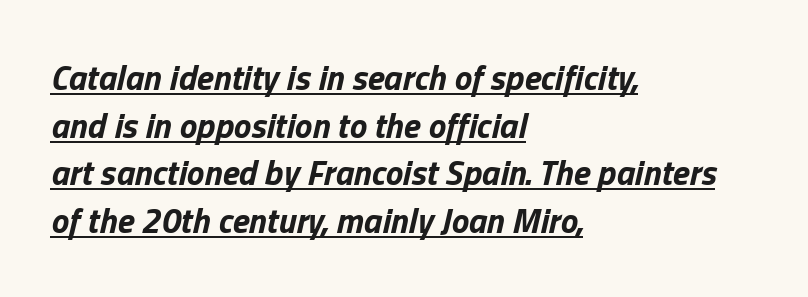
There's an unmistakable incline to the writing here. This sample carries an underscore along the baseline area. Every row of glyphs begins at an identical x-position on the left. The horizontal fit of the characters is conventional and even.
